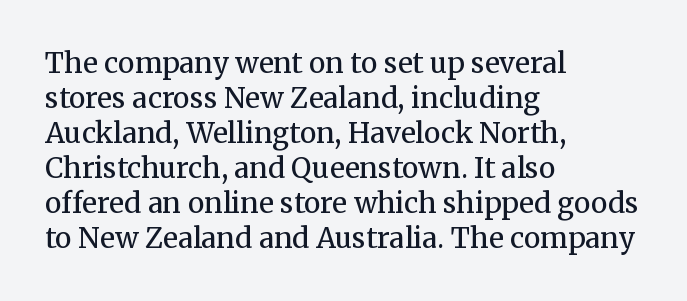
Q: Is the text bold? A: No.
Q: Is the text italic (slanted)? A: No, it is upright.
Q: Is the typeface a serif or a sans-serif typeface? A: Serif.
Q: Is the text underlined? A: No.
Q: How is the paragraph aligned? A: Left-aligned.
Q: Is the spacing between letters normal or unusually wide? A: Normal.
Q: Is the spacing between lines tight, normal or loose? A: Normal.
Q: Width (condensed, normal, or wide)? A: Normal.
Q: Stroke contrast? A: Medium.
Q: x-height? A: Medium.
Q: Monospaced? A: No.
